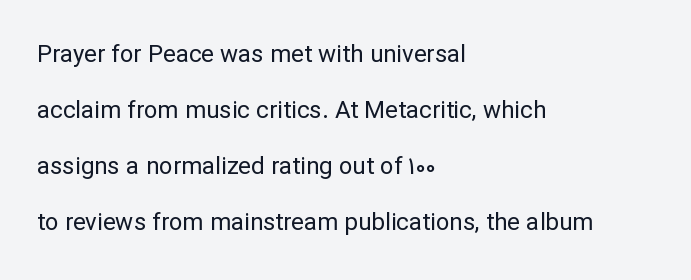
Short and long lines alike share a common starting point at left. Nope, not italic — everything's standing straight. Does extra space separate the letters? No, they use regular spacing. The string is rendered with underlining switched off. The typesetting does not lean heavy: it is not bold.
